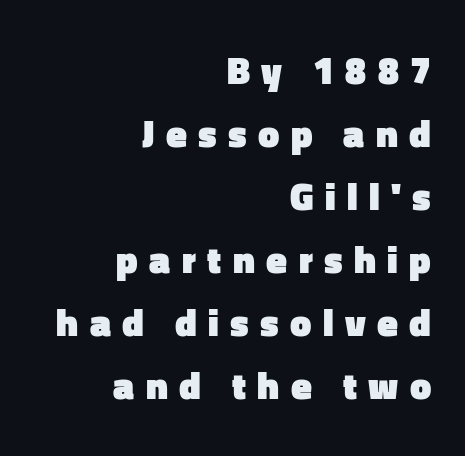
Q: Is the text bold? A: Yes.
Q: Is the text italic (slanted)? A: No, it is upright.
Q: Is the typeface a serif or a sans-serif typeface? A: Sans-serif.
Q: Is the text underlined? A: No.
Q: How is the paragraph aligned? A: Right-aligned.
Q: Is the spacing between letters normal or unusually wide? A: Unusually wide.
Q: Is the spacing between lines tight, normal or loose? A: Normal.
Q: Width (condensed, normal, or wide)? A: Normal.
Q: Stroke contrast? A: Low.
Q: x-height? A: Medium.
Q: Monospaced? A: No.
